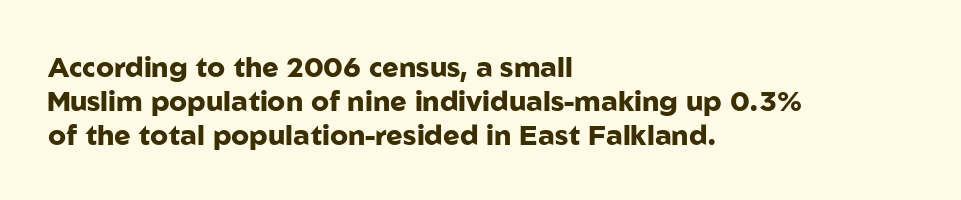
Q: Is the text bold? A: Yes.
Q: Is the text italic (slanted)? A: No, it is upright.
Q: Is the typeface a serif or a sans-serif typeface? A: Sans-serif.
Q: Is the text underlined? A: No.
Q: How is the paragraph aligned? A: Left-aligned.
Q: Is the spacing between letters normal or unusually wide? A: Normal.
Q: Width (condensed, normal, or wide)? A: Normal.
Q: Stroke contrast? A: Low.
Q: x-height? A: Medium.
Q: Monospaced? A: No.
